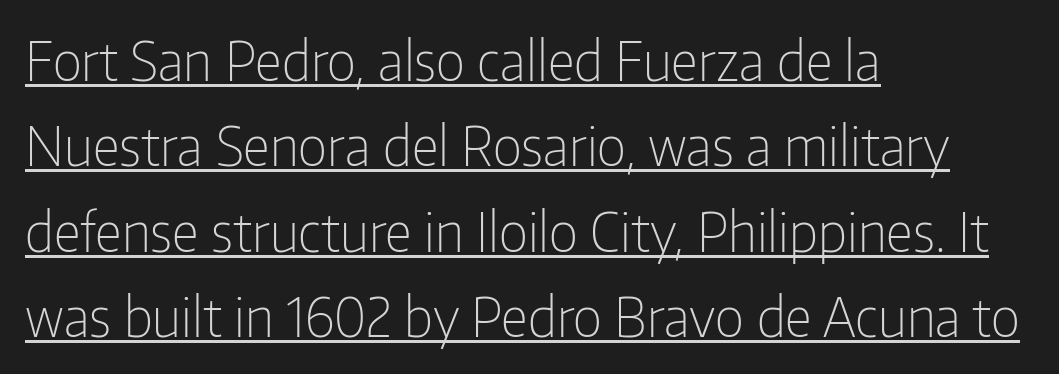
The image shows 54 px light, condensed sans-serif type, upright; set left-aligned, normal line spacing (1.58x), normal letter spacing, underlined; low stroke contrast and a medium x-height.
